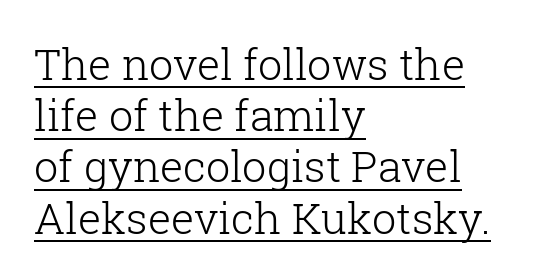
The horizontal fit of the characters is conventional and even. Serifs: yes, visible at the terminals of the letterforms. Proportional: the letters do not fall into vertical columns. Summary of weight: not heavy and not bold.
